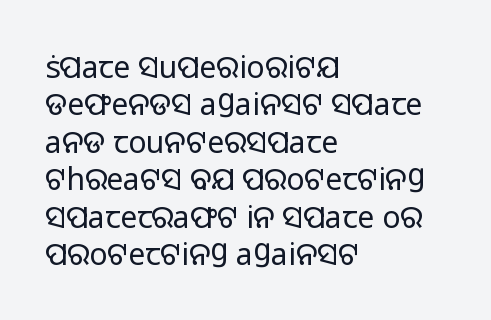
Q: Is the text bold? A: No.
Q: Is the text italic (slanted)? A: No, it is upright.
Q: Is the typeface a serif or a sans-serif typeface? A: Sans-serif.
Q: Is the text underlined? A: No.
Q: How is the paragraph aligned? A: Left-aligned.
Q: Is the spacing between letters normal or unusually wide? A: Normal.
Q: Is the spacing between lines tight, normal or loose? A: Normal.
Q: Width (condensed, normal, or wide)? A: Normal.
Q: Stroke contrast? A: Low.
Q: x-height? A: Medium.
Q: Monospaced? A: No.
